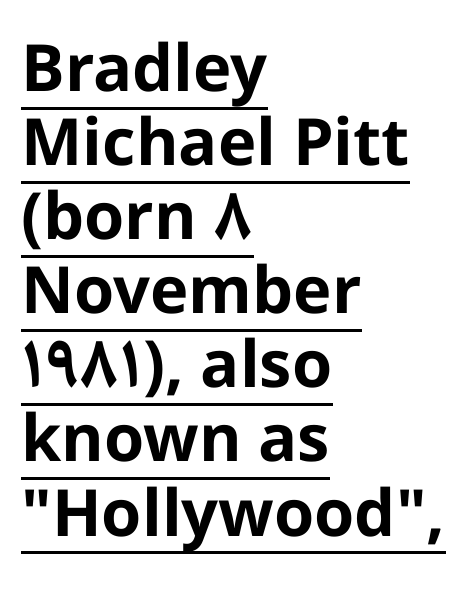
{"serif": "no", "italic": "no", "bold": "yes", "weight": "bold", "width": "normal", "stroke_contrast": "low", "x_height": "medium", "monospaced": "no", "underline": "yes", "align": "left", "line_spacing": "tight", "line_spacing_ratio": 1.14, "letter_spacing": "normal", "letter_spacing_em": 0.0, "glyph_px": 65}
